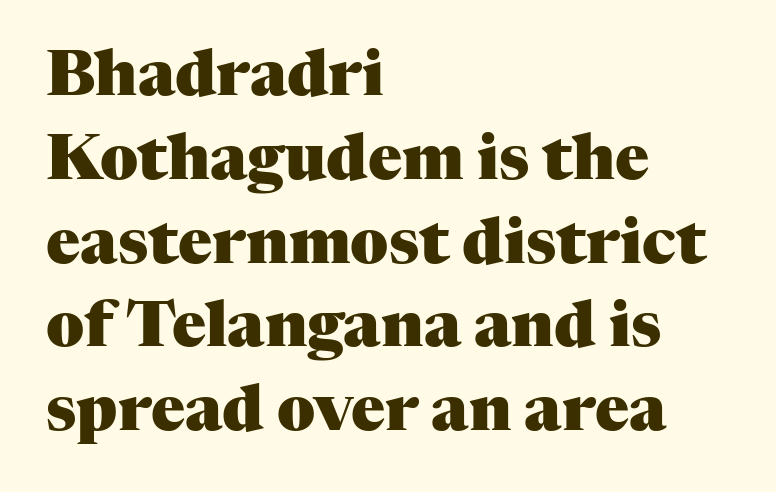
{"serif": "yes", "italic": "no", "bold": "yes", "weight": "heavy", "width": "normal", "stroke_contrast": "medium", "x_height": "medium", "monospaced": "no", "underline": "no", "align": "left", "line_spacing": "normal", "line_spacing_ratio": 1.33, "letter_spacing": "normal", "letter_spacing_em": 0.0, "glyph_px": 63}
